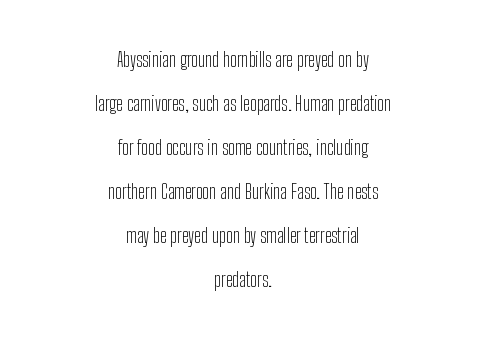
Q: Is the text bold? A: No.
Q: Is the text italic (slanted)? A: No, it is upright.
Q: Is the text underlined? A: No.
Q: How is the paragraph aligned? A: Centered.
Q: Is the spacing between letters normal or unusually wide? A: Normal.
Q: Is the spacing between lines tight, normal or loose? A: Loose.
